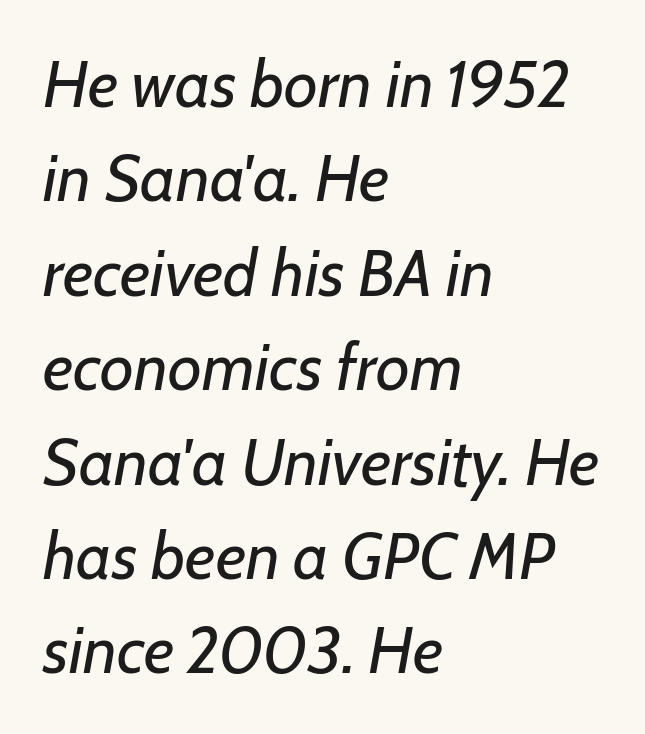
The image shows 66 px regular-weight type, italic (leaning right); set left-aligned, normal line spacing (1.43x), normal letter spacing, not underlined; low stroke contrast and a medium x-height.
